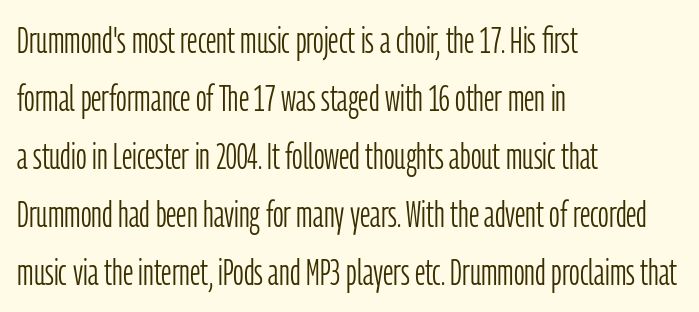
Serif or sans? Sans — the stroke terminals are bare. Check the space under the baseline: it is left empty. The strokes carry an ordinary text weight at most. Does the leading feel generous? No, just average.
